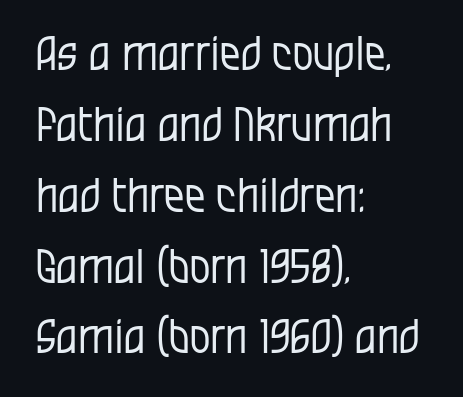
{"serif": "no", "italic": "no", "bold": "no", "weight": "regular", "width": "condensed", "stroke_contrast": "low", "x_height": "large", "monospaced": "no", "underline": "no", "align": "left", "line_spacing": "normal", "line_spacing_ratio": 1.54, "letter_spacing": "normal", "letter_spacing_em": 0.0, "glyph_px": 46}
